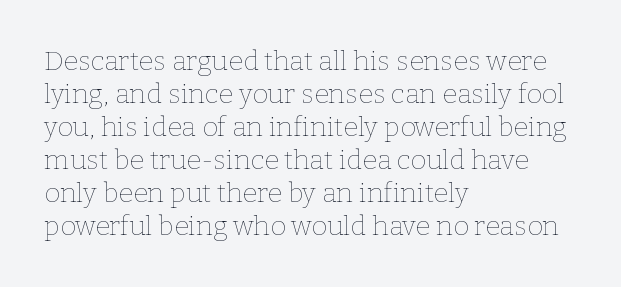
The image shows 27 px text type, upright; set left-aligned, line spacing 1.22x, normal letter spacing, not underlined.
